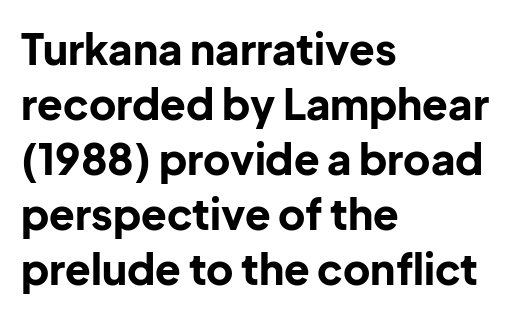
The image shows 42 px bold sans-serif type, upright; set left-aligned, normal line spacing (1.31x), normal letter spacing, not underlined; low stroke contrast and a medium x-height.
